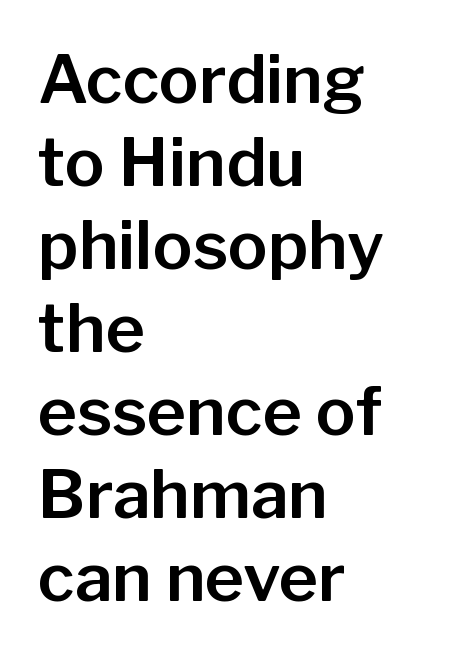
Q: Is the text italic (slanted)? A: No, it is upright.
Q: Is the typeface a serif or a sans-serif typeface? A: Sans-serif.
Q: Is the text underlined? A: No.
Q: How is the paragraph aligned? A: Left-aligned.
Q: Is the spacing between letters normal or unusually wide? A: Normal.
Q: Width (condensed, normal, or wide)? A: Normal.
Q: Stroke contrast? A: Low.
Q: x-height? A: Medium.
Q: Monospaced? A: No.
